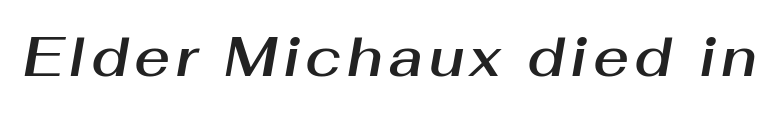
{"italic": "yes", "lean": "right", "slant_degrees": 10, "width": "normal", "stroke_contrast": "medium", "x_height": "medium", "monospaced": "no", "underline": "no", "glyph_px": 55}
